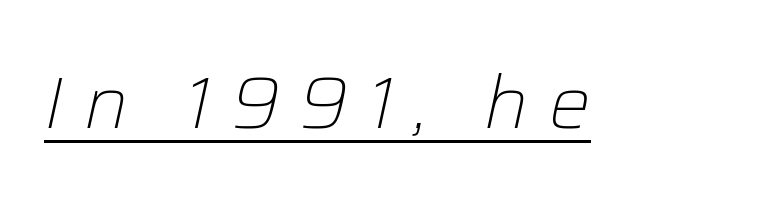
{"italic": "yes", "lean": "right", "slant_degrees": 12, "bold": "no", "weight": "light", "width": "normal", "stroke_contrast": "low", "x_height": "medium", "monospaced": "no", "underline": "yes", "letter_spacing": "wide", "letter_spacing_em": 0.27, "glyph_px": 74}
